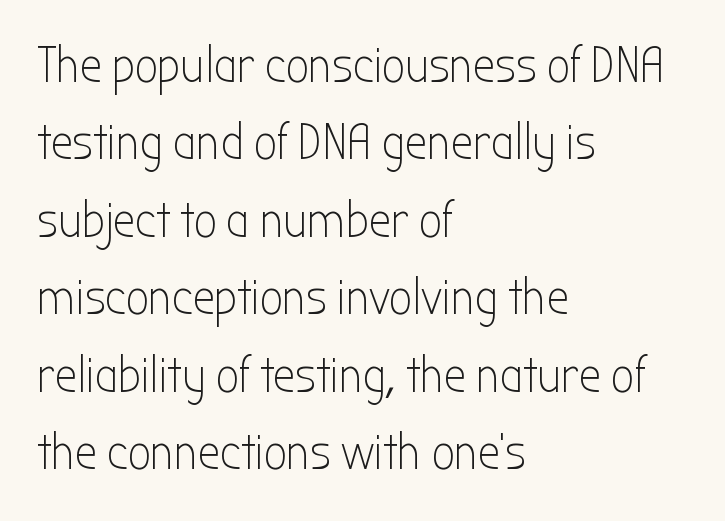
{"serif": "no", "italic": "no", "bold": "no", "weight": "light", "width": "condensed", "stroke_contrast": "low", "x_height": "medium", "monospaced": "no", "underline": "no", "align": "left", "line_spacing": "normal", "line_spacing_ratio": 1.55, "letter_spacing": "normal", "letter_spacing_em": 0.0, "glyph_px": 50}
